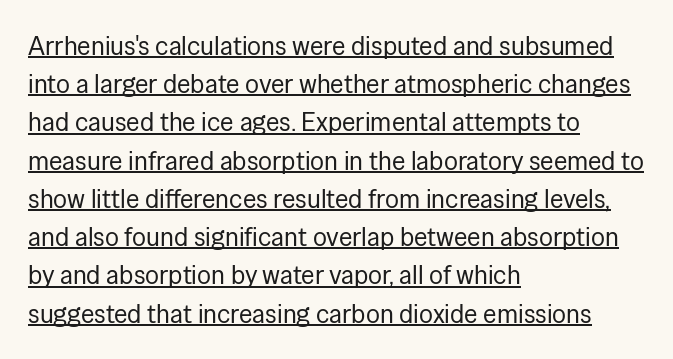
The lettering is marked with a stroke running underneath it. Designer's note — italics off, roman on. Look at the tracking — it's just the regular setting, nothing added. Is this a heavy cut? Hardly; it is regular or lighter.
